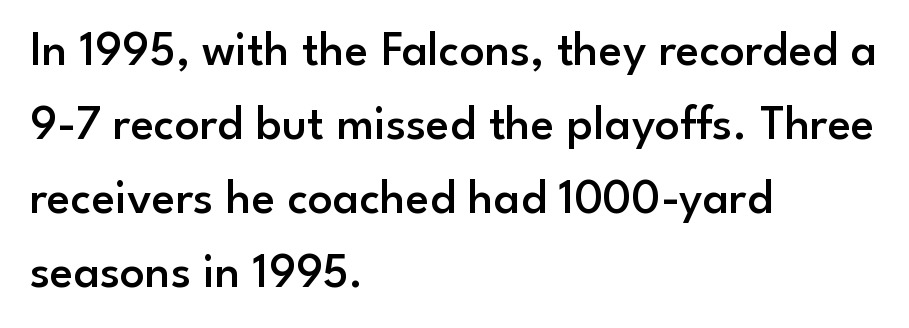
{"serif": "no", "italic": "no", "bold": "semi", "weight": "semibold", "width": "normal", "stroke_contrast": "low", "x_height": "small", "monospaced": "no", "underline": "no", "align": "left", "line_spacing": "normal", "line_spacing_ratio": 1.51, "letter_spacing": "normal", "letter_spacing_em": 0.0, "glyph_px": 49}
